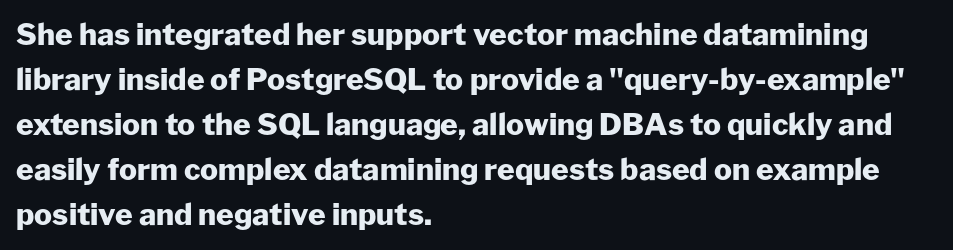
Weight: bold. Tracking value appears to be zero — textbook default spacing. Posture: upright roman. Just letters on the line, the space beneath them empty. The letters advance in unequal steps, a hallmark of proportional type. The rendering anchors every line to the left-hand side.
